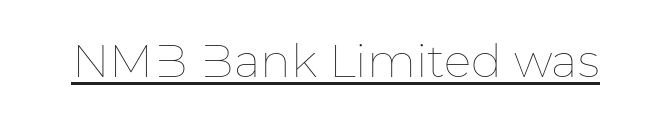
Q: Is the text bold? A: No.
Q: Is the text italic (slanted)? A: No, it is upright.
Q: Is the text underlined? A: Yes.
Q: Is the spacing between letters normal or unusually wide? A: Normal.
Q: Width (condensed, normal, or wide)? A: Normal.
Q: Stroke contrast? A: Low.
Q: x-height? A: Medium.
Q: Monospaced? A: No.
